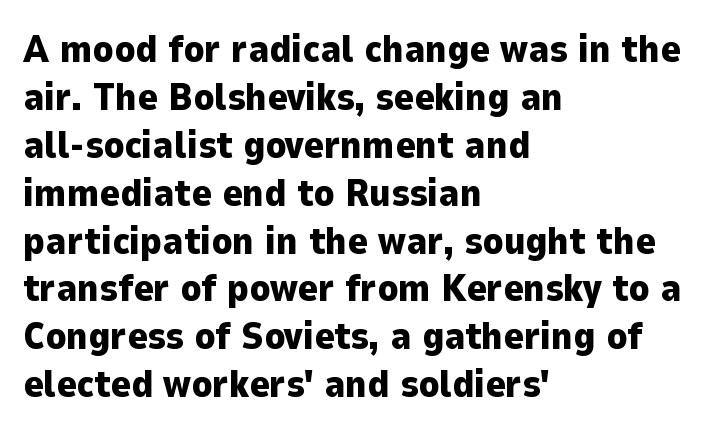
The image shows 38 px heavy sans-serif type, upright; set left-aligned, normal line spacing (1.26x), normal letter spacing, not underlined; low stroke contrast and a medium x-height.
